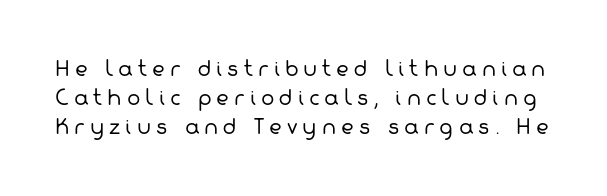
Loose tracking; the words dissolve into strings of separated letters. Is this a heavy cut? Hardly; it is regular or lighter. Is there much room between lines? A standard amount, neither cramped nor airy. Underlining? Definitely not there.
